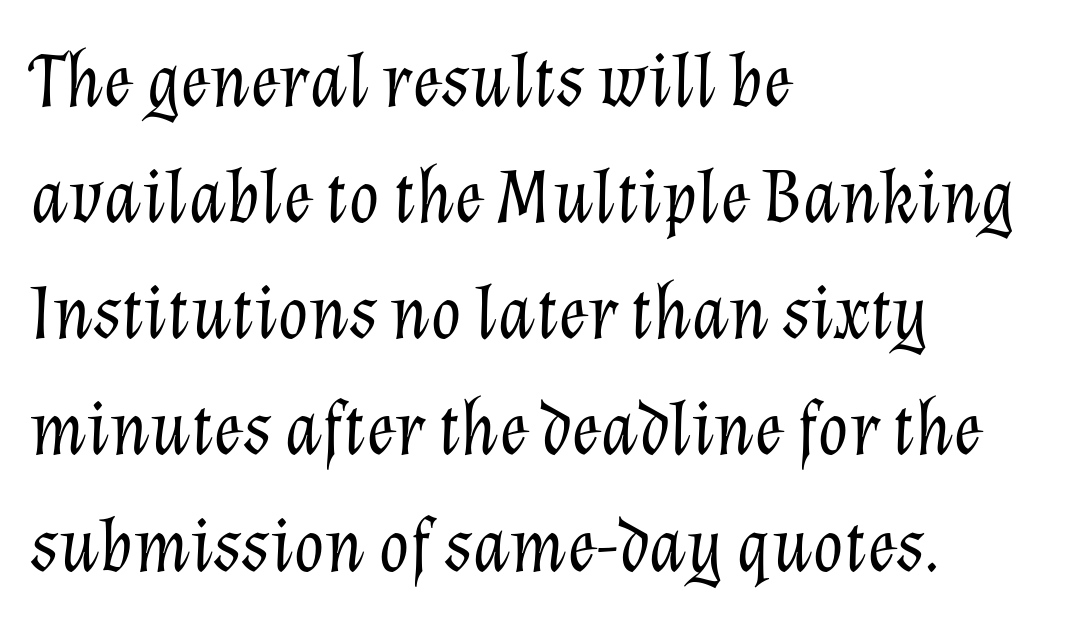
Q: Is the text bold? A: No.
Q: Is the text italic (slanted)? A: Yes, it leans right by about 12 degrees.
Q: Is the text underlined? A: No.
Q: How is the paragraph aligned? A: Left-aligned.
Q: Is the spacing between letters normal or unusually wide? A: Normal.
Q: Is the spacing between lines tight, normal or loose? A: Normal.
Q: Width (condensed, normal, or wide)? A: Normal.
Q: Stroke contrast? A: Low.
Q: x-height? A: Medium.
Q: Monospaced? A: No.
